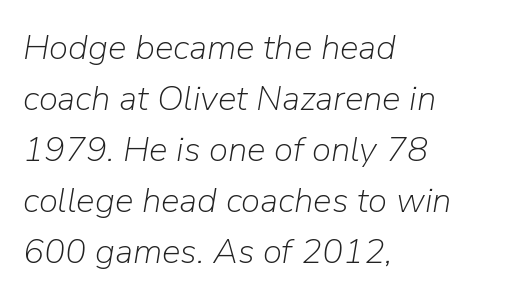
Short note: letters normally spaced. Ink coverage per letter is moderate at most. Notice how the stems are inclined rather than vertical — that's the hallmark of italics. Note the varied advance widths — an 'i' is clearly narrower than an 'm'. If you drew a ruler down the left edge, every line would touch it. Check under the words: just untouched page.
